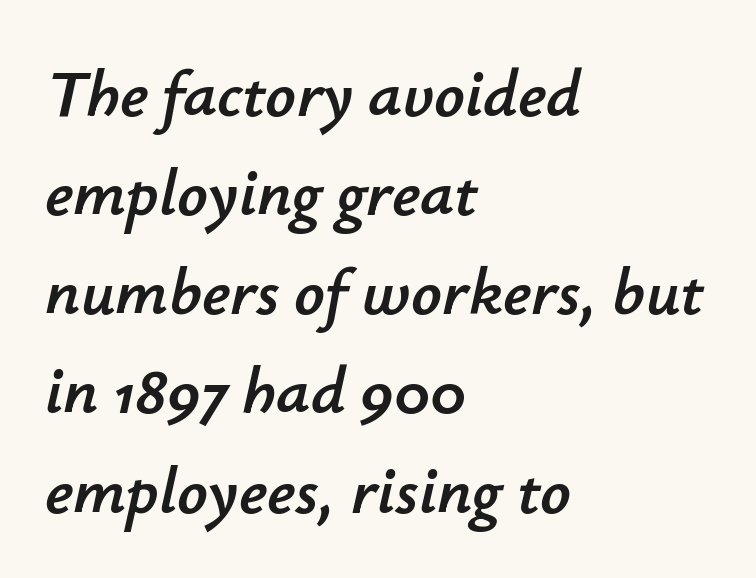
Q: Is the text italic (slanted)? A: Yes, it leans right by about 12 degrees.
Q: Is the text underlined? A: No.
Q: How is the paragraph aligned? A: Left-aligned.
Q: Is the spacing between letters normal or unusually wide? A: Normal.
Q: Is the spacing between lines tight, normal or loose? A: Normal.
Q: Width (condensed, normal, or wide)? A: Normal.
Q: Stroke contrast? A: Low.
Q: x-height? A: Small.
Q: Monospaced? A: No.
